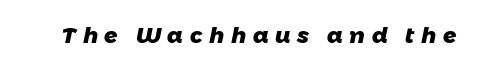
{"bold": "yes", "underline": "no", "letter_spacing": "wide", "letter_spacing_em": 0.3, "glyph_px": 22}
